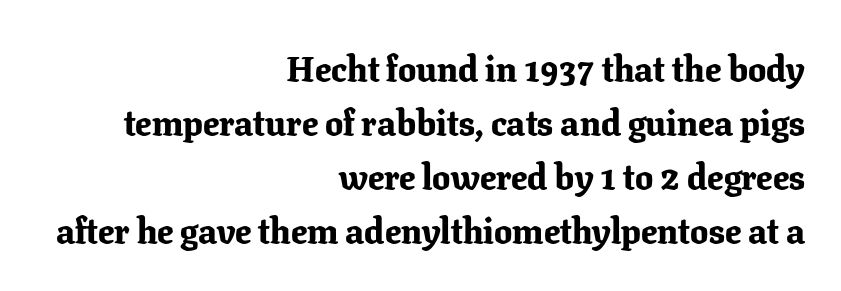
The image shows 36 px bold serif type, upright; set right-aligned, normal line spacing (1.5x), normal letter spacing, not underlined; low stroke contrast and a medium x-height.
